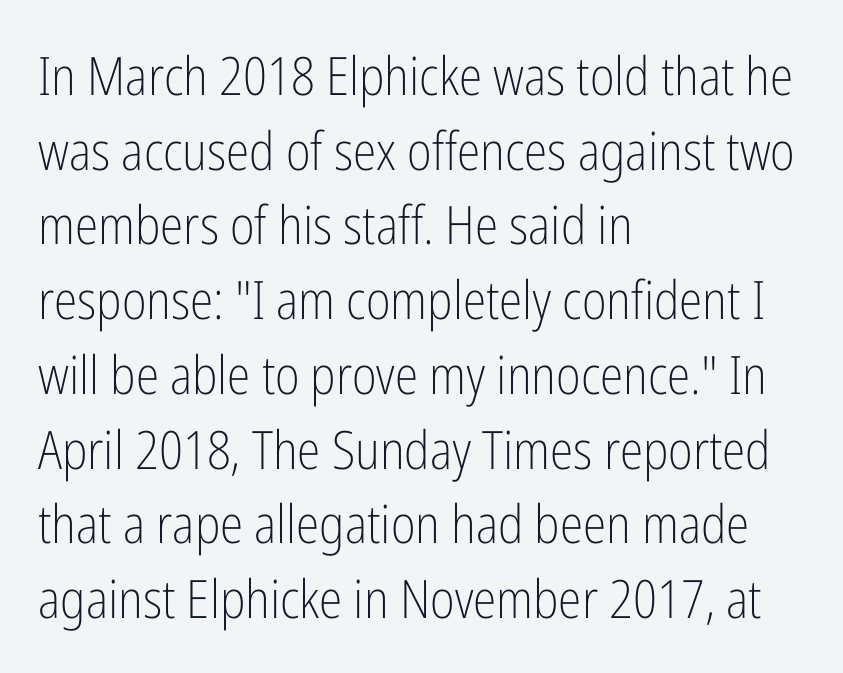
Think of a printed novel: that variable character pitch is what you see here. Regular leading. This sample uses plain, unmodified letter spacing. Nothing heavy about these letters — not bold at all. Reading down the block, your eye returns to a fixed left position each line.
